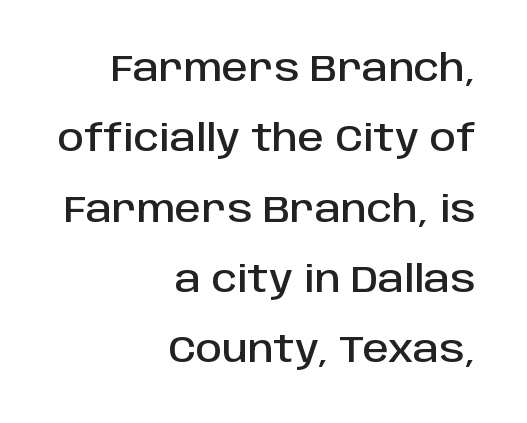
{"serif": "no", "italic": "no", "width": "normal", "stroke_contrast": "low", "x_height": "large", "monospaced": "no", "underline": "no", "align": "right", "line_spacing": "loose", "line_spacing_ratio": 1.9, "letter_spacing": "normal", "letter_spacing_em": 0.0, "glyph_px": 37}
